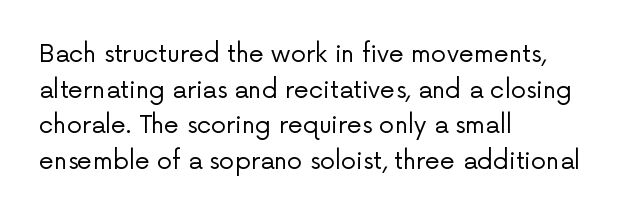
{"italic": "no", "bold": "no", "underline": "no", "align": "left", "line_spacing": "normal", "line_spacing_ratio": 1.48, "letter_spacing": "normal", "letter_spacing_em": 0.0, "glyph_px": 24}
